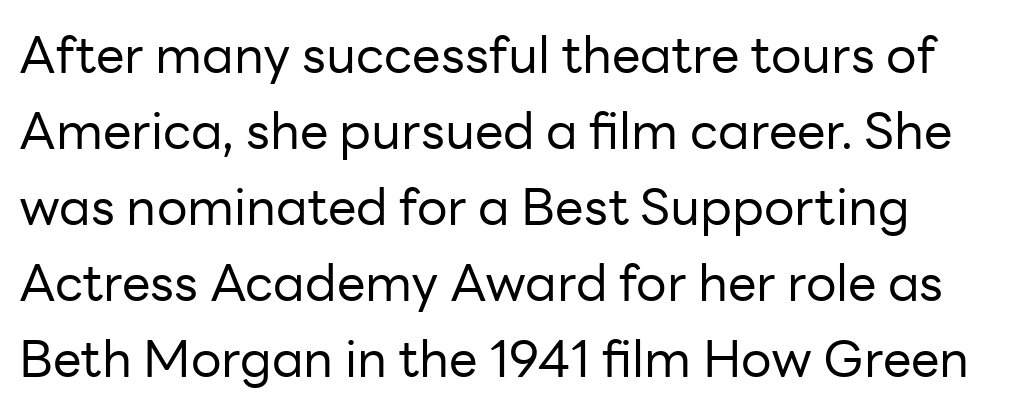
The image shows 51 px regular-weight sans-serif type, upright; set left-aligned, normal line spacing (1.49x), normal letter spacing, not underlined; low stroke contrast and a medium x-height.
